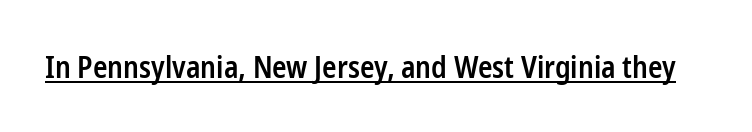
The letters are semibold — heavier than regular but short of a full bold. The rendering uses the underline text-decoration. The font's upright variant was chosen for this text. What kind of face is this? One without serifs — a sans. Each letter keeps its own natural width here, so spacing adapts to shape. Between one letter and the next there's only the usual sliver of space.
